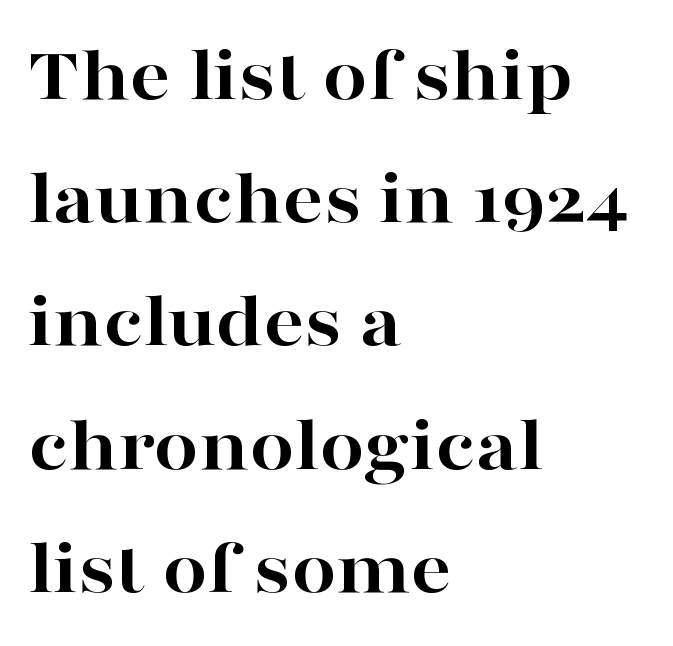
Strong, thick strokes mark this as bold type. Proportional: the letters do not fall into vertical columns. Descenders hang freely into open space. Examine the stroke ends and you'll spot serifs.
